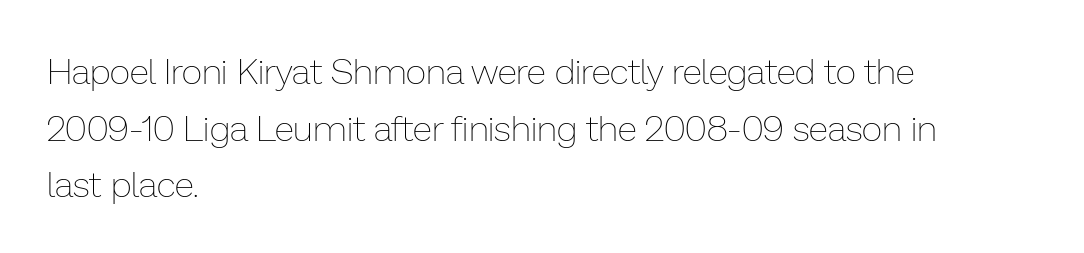
The characters are drawn with everyday or finer stroke widths. In terms of letterspacing, this is plain default setting. Nobody drew a line under any word here. This sample keeps an unexceptional amount of space between lines. Style check: upright.
